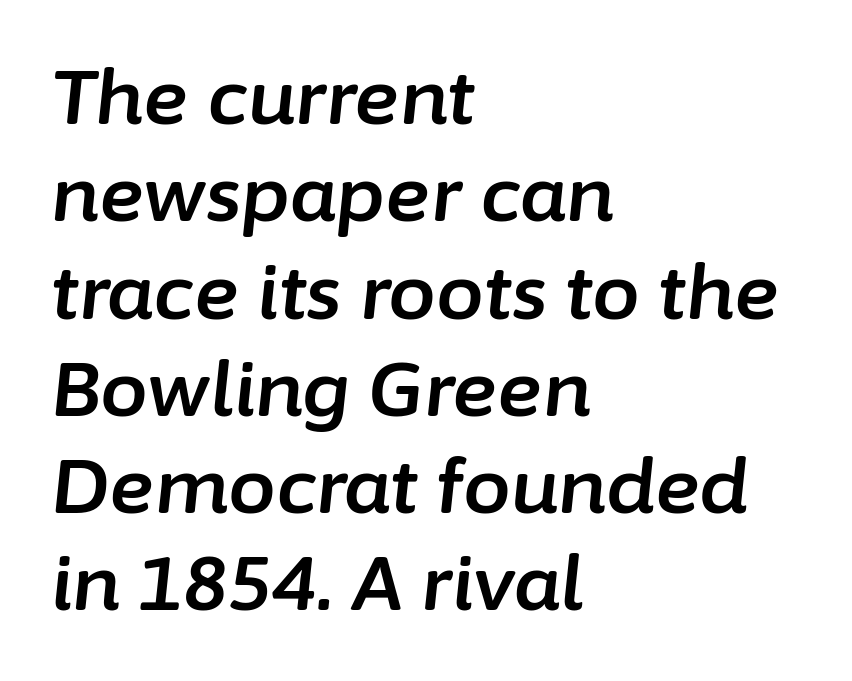
The image shows 76 px text type, italic (leaning right); set left-aligned, normal line spacing (1.28x), normal letter spacing, not underlined; low stroke contrast and a medium x-height.
